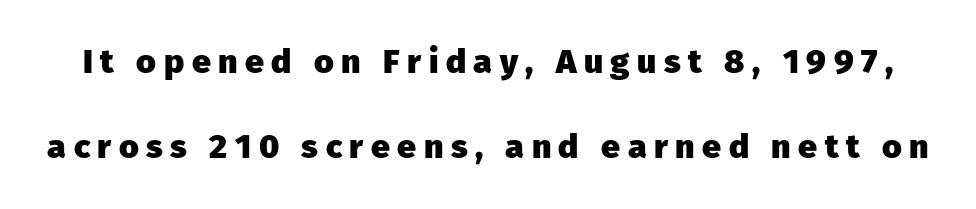
{"serif": "no", "italic": "no", "bold": "yes", "weight": "heavy", "width": "normal", "stroke_contrast": "low", "x_height": "medium", "monospaced": "no", "underline": "no", "line_spacing": "loose", "line_spacing_ratio": 2.49, "letter_spacing": "wide", "letter_spacing_em": 0.22, "glyph_px": 34}
